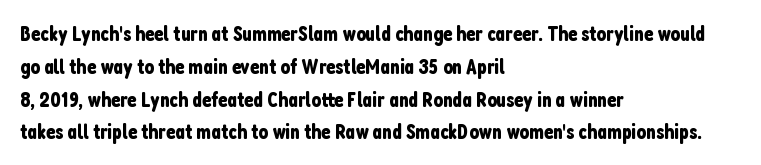
The image shows 21 px text type, upright; set left-aligned, normal line spacing (1.56x), normal letter spacing, not underlined.
